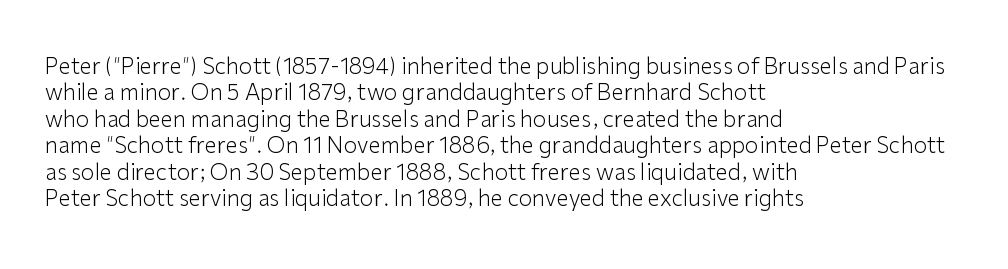
Q: Is the text bold? A: No.
Q: Is the text italic (slanted)? A: No, it is upright.
Q: Is the text underlined? A: No.
Q: How is the paragraph aligned? A: Left-aligned.
Q: Is the spacing between letters normal or unusually wide? A: Normal.
